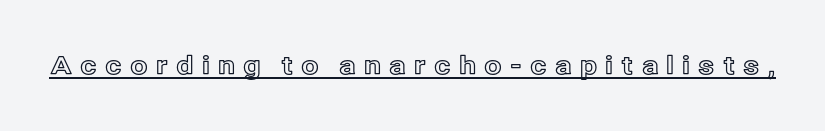
Caption: lettering with a line underneath. The type is letterspaced generously, with wide tracking. A typesetter would mark this as roman, not italic.
